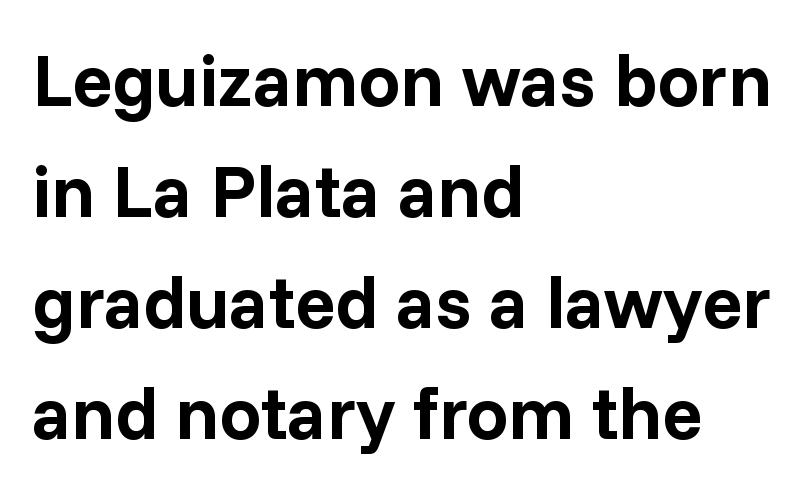
The lettering stays uniformly vertical, giving the passage a roman look. This rendering employs a face without finishing strokes, i.e., a sans-serif. One-word summary of the alignment: left. I'd describe the lettering as bold — thick and assertive. Here the designer chose a conventional face with non-uniform glyph widths. Reading down the column, the eye jumps a familiar distance to each next line.
